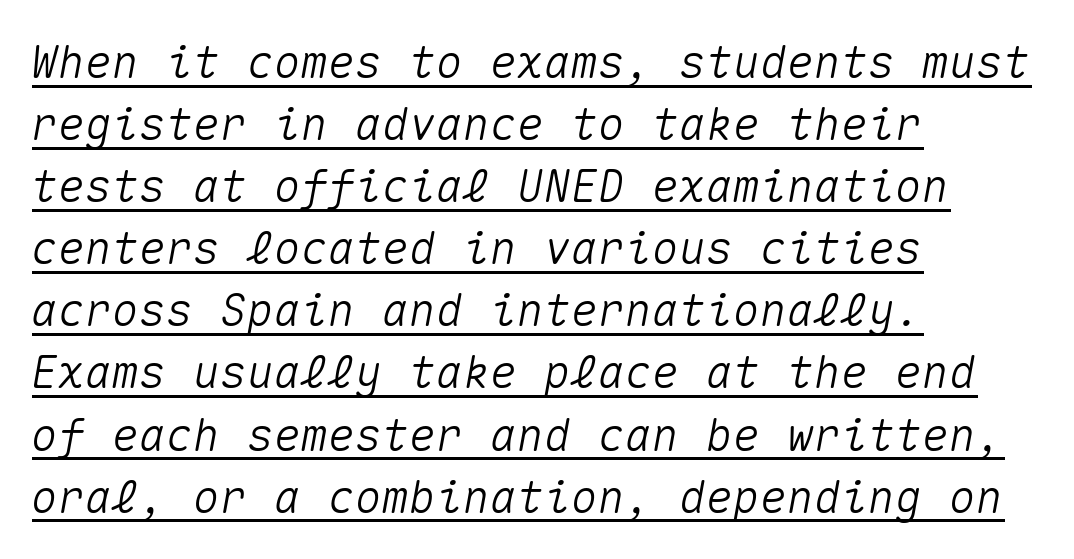
The image shows 45 px text type, italic (leaning right), monospaced; set left-aligned, normal line spacing (1.38x), normal letter spacing, underlined; medium stroke contrast and a medium x-height.
